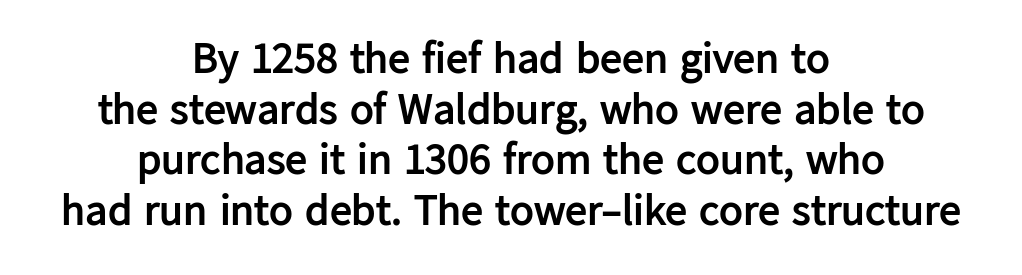
The image shows 44 px semibold sans-serif type, upright; set centered, tight line spacing (1.15x), normal letter spacing, not underlined; low stroke contrast and a medium x-height.
